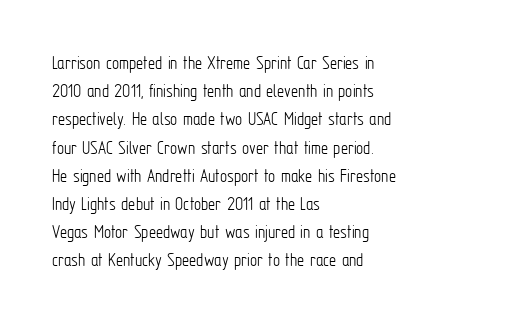
Q: Is the text bold? A: No.
Q: Is the text italic (slanted)? A: No, it is upright.
Q: Is the text underlined? A: No.
Q: How is the paragraph aligned? A: Left-aligned.
Q: Is the spacing between letters normal or unusually wide? A: Normal.
Q: Is the spacing between lines tight, normal or loose? A: Normal.
